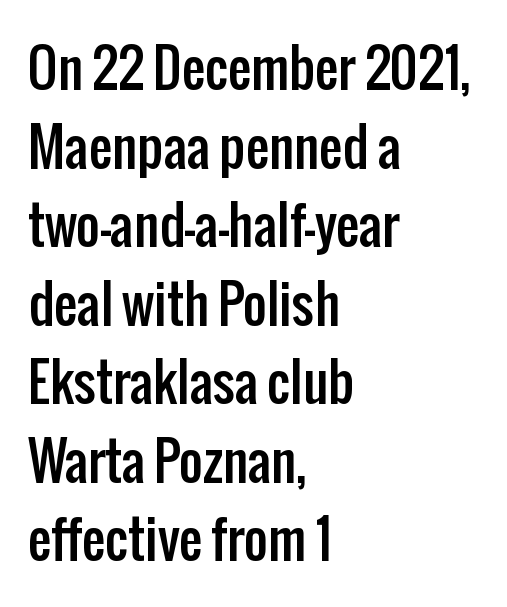
Q: Is the text italic (slanted)? A: No, it is upright.
Q: Is the typeface a serif or a sans-serif typeface? A: Sans-serif.
Q: Is the text underlined? A: No.
Q: How is the paragraph aligned? A: Left-aligned.
Q: Is the spacing between letters normal or unusually wide? A: Normal.
Q: Is the spacing between lines tight, normal or loose? A: Normal.
Q: Width (condensed, normal, or wide)? A: Condensed.
Q: Stroke contrast? A: Low.
Q: x-height? A: Medium.
Q: Monospaced? A: No.
